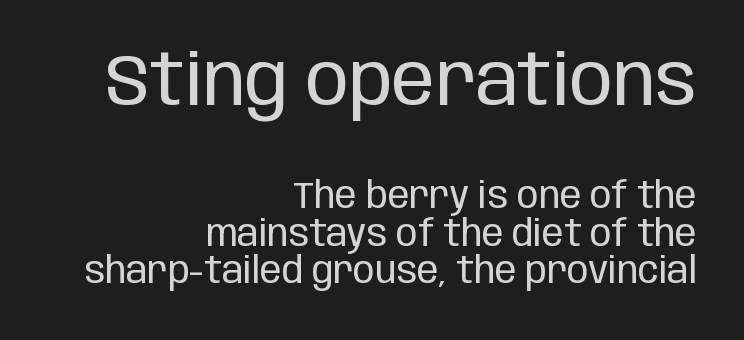
Q: Is the text bold? A: No.
Q: Is the text italic (slanted)? A: No, it is upright.
Q: Is the typeface a serif or a sans-serif typeface? A: Sans-serif.
Q: Is the text underlined? A: No.
Q: How is the paragraph aligned? A: Right-aligned.
Q: Is the spacing between letters normal or unusually wide? A: Normal.
Q: Is the spacing between lines tight, normal or loose? A: Tight.
Q: Which block of text is set in a larger size, the first (top) or the second (bottom)? A: The first (top) one.
Q: Width (condensed, normal, or wide)? A: Condensed.
Q: Stroke contrast? A: Low.
Q: x-height? A: Large.
Q: Monospaced? A: No.
